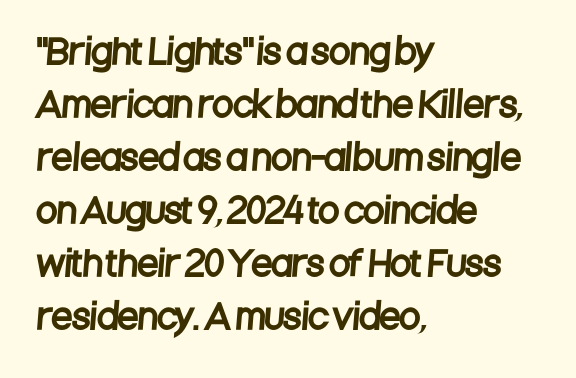
Q: Is the typeface a serif or a sans-serif typeface? A: Sans-serif.
Q: Is the text underlined? A: No.
Q: How is the paragraph aligned? A: Left-aligned.
Q: Is the spacing between letters normal or unusually wide? A: Normal.
Q: Is the spacing between lines tight, normal or loose? A: Normal.
Q: Width (condensed, normal, or wide)? A: Condensed.
Q: Stroke contrast? A: Low.
Q: x-height? A: Large.
Q: Monospaced? A: No.
